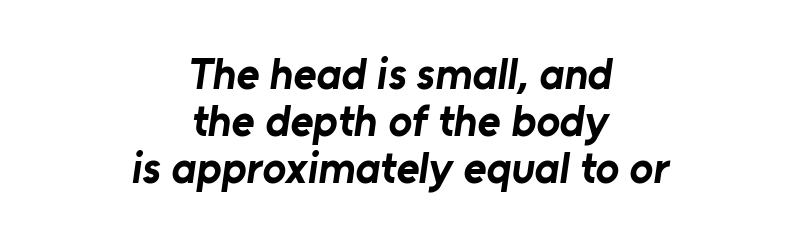
The image shows 44 px bold sans-serif type; set centered, tight line spacing (1.07x), normal letter spacing, not underlined; low stroke contrast and a medium x-height.
